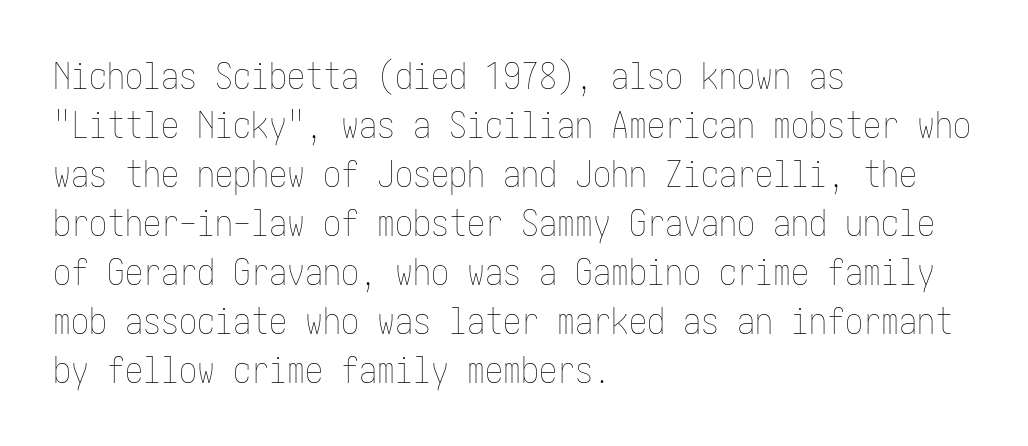
Q: Is the text bold? A: No.
Q: Is the text italic (slanted)? A: No, it is upright.
Q: Is the text underlined? A: No.
Q: How is the paragraph aligned? A: Left-aligned.
Q: Is the spacing between letters normal or unusually wide? A: Normal.
Q: Is the spacing between lines tight, normal or loose? A: Normal.
Q: Width (condensed, normal, or wide)? A: Condensed.
Q: Stroke contrast? A: Low.
Q: x-height? A: Medium.
